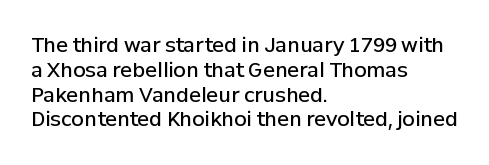
Where is the straight margin? On the left. These words are printed semibold, heavier than regular yet not bold. Designer's note — italics off, roman on. The space beneath each line is pristine and unruled. Words appear dense and cohesive because spacing is normal.
